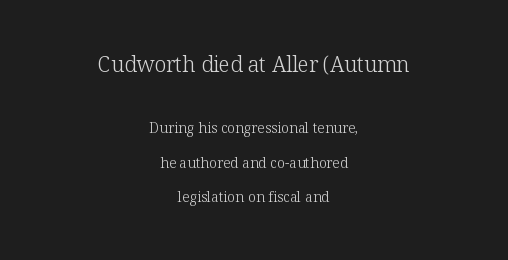
The image shows 21 px text type, upright; set centered, loose line spacing (2.48x), normal letter spacing, not underlined; the first (top) block is 1.5x larger.
